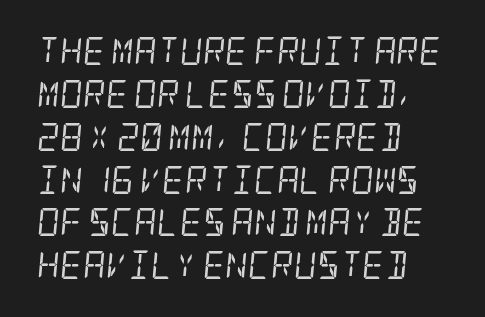
The image shows 28 px regular-weight, condensed serif type, italic (leaning right); set left-aligned, normal line spacing (1.53x), normal letter spacing, not underlined; low stroke contrast and a large x-height.
